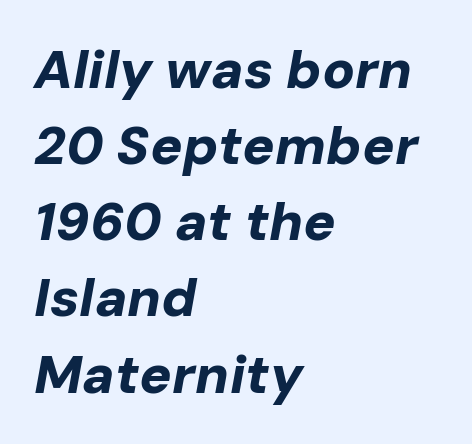
Q: Is the text bold? A: Yes.
Q: Is the text italic (slanted)? A: Yes, it leans right by about 10 degrees.
Q: Is the text underlined? A: No.
Q: How is the paragraph aligned? A: Left-aligned.
Q: Is the spacing between letters normal or unusually wide? A: Normal.
Q: Is the spacing between lines tight, normal or loose? A: Normal.
Q: Width (condensed, normal, or wide)? A: Normal.
Q: Stroke contrast? A: Low.
Q: x-height? A: Medium.
Q: Monospaced? A: No.
